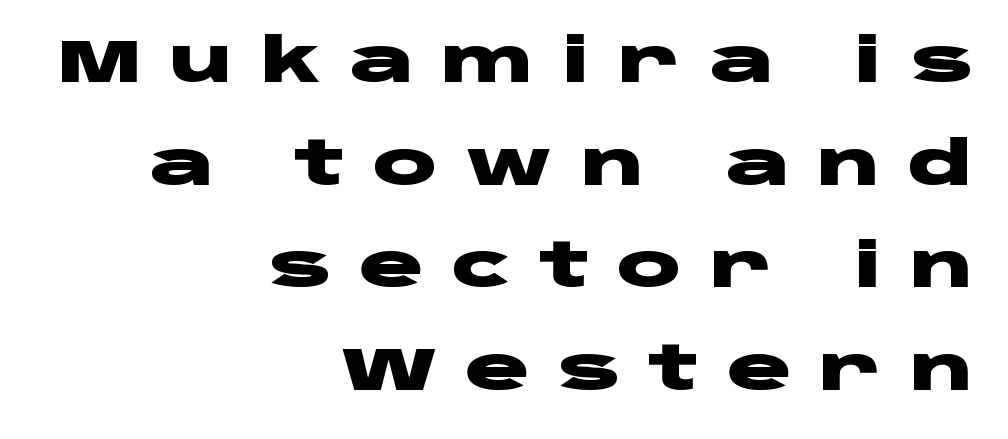
{"serif": "no", "italic": "no", "bold": "yes", "weight": "heavy", "width": "wide", "stroke_contrast": "low", "x_height": "large", "monospaced": "no", "underline": "no", "align": "right", "line_spacing_ratio": 1.71, "letter_spacing": "wide", "letter_spacing_em": 0.46, "glyph_px": 60}
